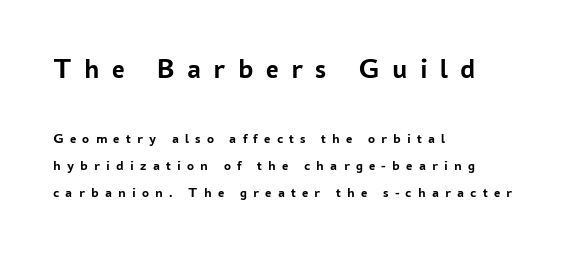
Q: Is the text bold? A: Yes.
Q: Is the text italic (slanted)? A: No, it is upright.
Q: Is the typeface a serif or a sans-serif typeface? A: Sans-serif.
Q: Is the text underlined? A: No.
Q: How is the paragraph aligned? A: Left-aligned.
Q: Is the spacing between letters normal or unusually wide? A: Unusually wide.
Q: Is the spacing between lines tight, normal or loose? A: Loose.
Q: Which block of text is set in a larger size, the first (top) or the second (bottom)? A: The first (top) one.
Q: Width (condensed, normal, or wide)? A: Normal.
Q: Stroke contrast? A: Low.
Q: x-height? A: Medium.
Q: Monospaced? A: No.
